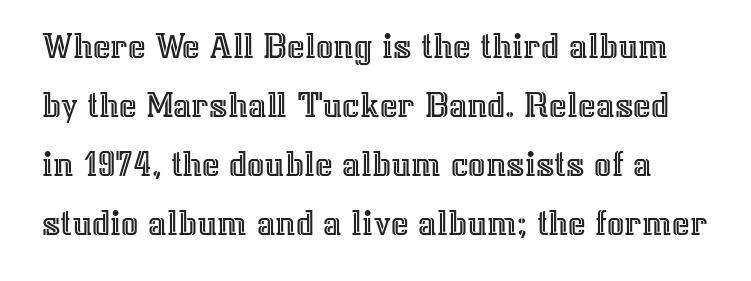
Q: Is the text italic (slanted)? A: No, it is upright.
Q: Is the text underlined? A: No.
Q: Is the spacing between letters normal or unusually wide? A: Normal.
Q: Is the spacing between lines tight, normal or loose? A: Normal.
Q: Width (condensed, normal, or wide)? A: Normal.
Q: x-height? A: Medium.
Q: Monospaced? A: No.
